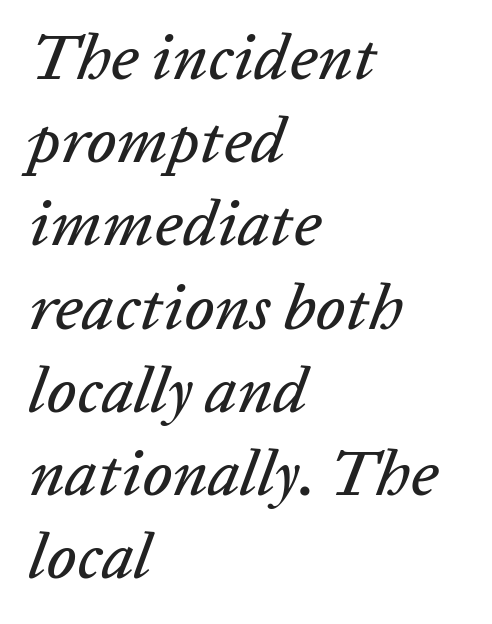
The image shows 65 px text type, italic (leaning right); set left-aligned, normal line spacing (1.28x), normal letter spacing, not underlined; low stroke contrast and a medium x-height.
